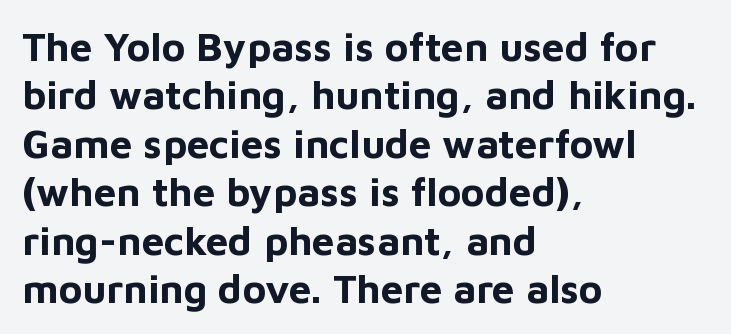
Reading down the block, your eye returns to a fixed left position each line. The letters carry no serifs — their stems end cleanly without finishing strokes. The passage shown is not underscored anywhere. Proportional: the letters do not fall into vertical columns. The typography opts for an upright posture over an oblique one.
